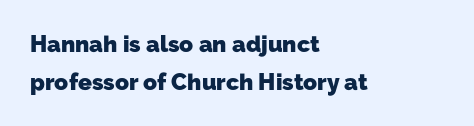
{"bold": "yes", "underline": "no", "align": "left", "line_spacing": "normal", "line_spacing_ratio": 1.64, "letter_spacing": "normal", "letter_spacing_em": 0.0, "glyph_px": 23}
